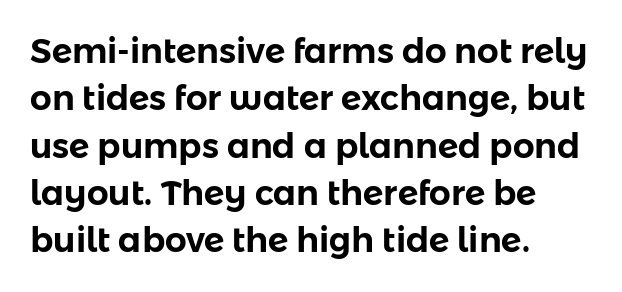
{"serif": "no", "italic": "no", "width": "normal", "stroke_contrast": "low", "x_height": "medium", "monospaced": "no", "underline": "no", "align": "left", "line_spacing": "normal", "line_spacing_ratio": 1.39, "letter_spacing": "normal", "letter_spacing_em": 0.0, "glyph_px": 34}
